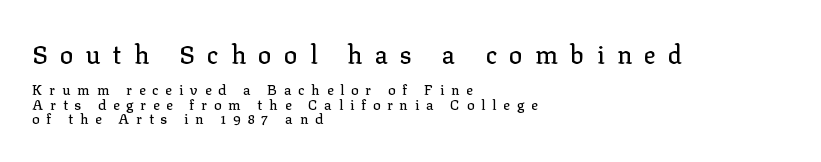
Q: Is the text italic (slanted)? A: No, it is upright.
Q: Is the text underlined? A: No.
Q: How is the paragraph aligned? A: Left-aligned.
Q: Is the spacing between letters normal or unusually wide? A: Unusually wide.
Q: Is the spacing between lines tight, normal or loose? A: Tight.
Q: Which block of text is set in a larger size, the first (top) or the second (bottom)? A: The first (top) one.
